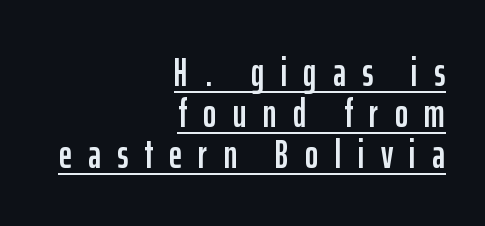
The image shows 40 px condensed sans-serif type, upright; set right-aligned, tight line spacing (1.02x), unusually wide letter spacing (+0.41 em), underlined; low stroke contrast and a medium x-height.
